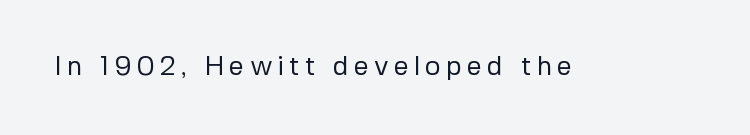
Q: Is the text bold? A: No.
Q: Is the text italic (slanted)? A: No, it is upright.
Q: Is the text underlined? A: No.
